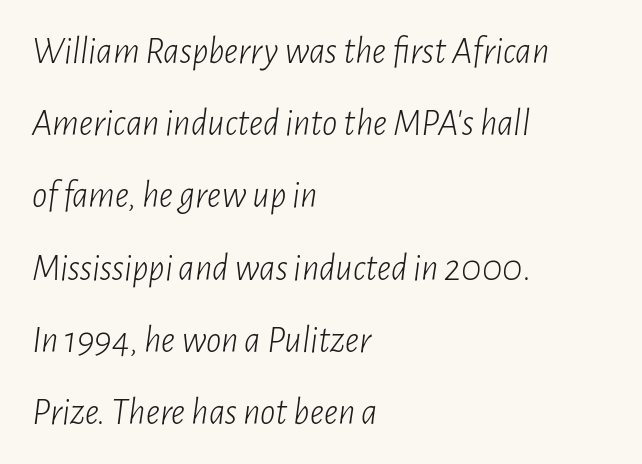
The characters are drawn with everyday or finer stroke widths. Clear beneath every line of the passage. Nobody touched the tracking dial on this one. The rendering anchors every line to the left-hand side.
